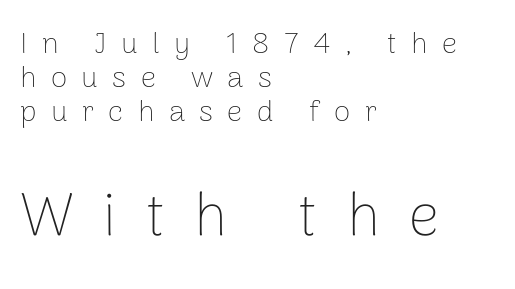
The lower block of text is set noticeably larger than the block above it. The paragraph shown leans on its left margin. Display-style spreading of the glyphs; the letterfit is very open. The typeface chosen for these lines omits serifs. The space beneath each line is pristine and unruled.
